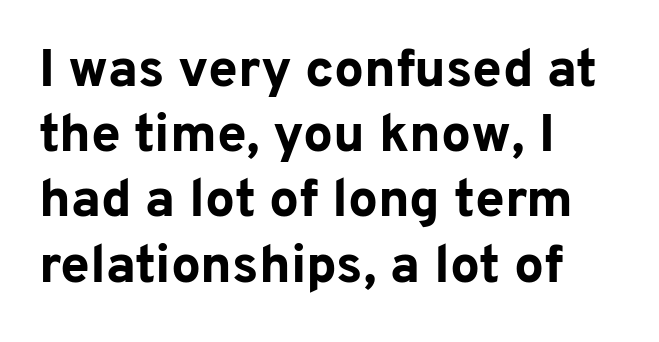
This is roman type, the default non-slanted kind. You can tell from the bare stems that sans-serif type was used. Short and long lines alike share a common starting point at left. Here the glyphs are tracked normally, forming tight word shapes.
